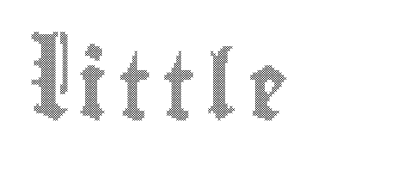
{"italic": "no", "width": "condensed", "x_height": "small", "monospaced": "no", "underline": "no", "align": "left", "glyph_px": 67}
